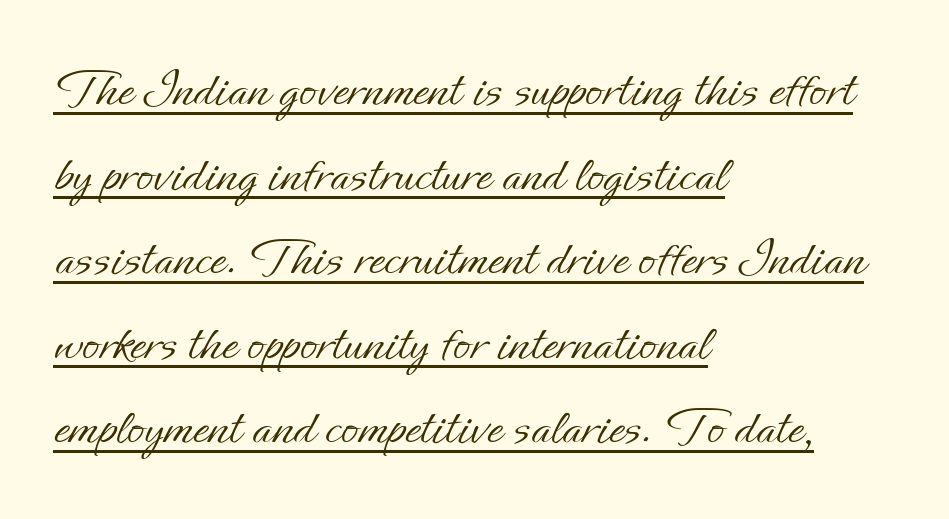
Does extra space separate the letters? No, they use regular spacing. The typesetter has applied underlining to the passage shown. Each letter keeps its own natural width here, so spacing adapts to shape. Students, observe: this is what conventionally led text looks like.
